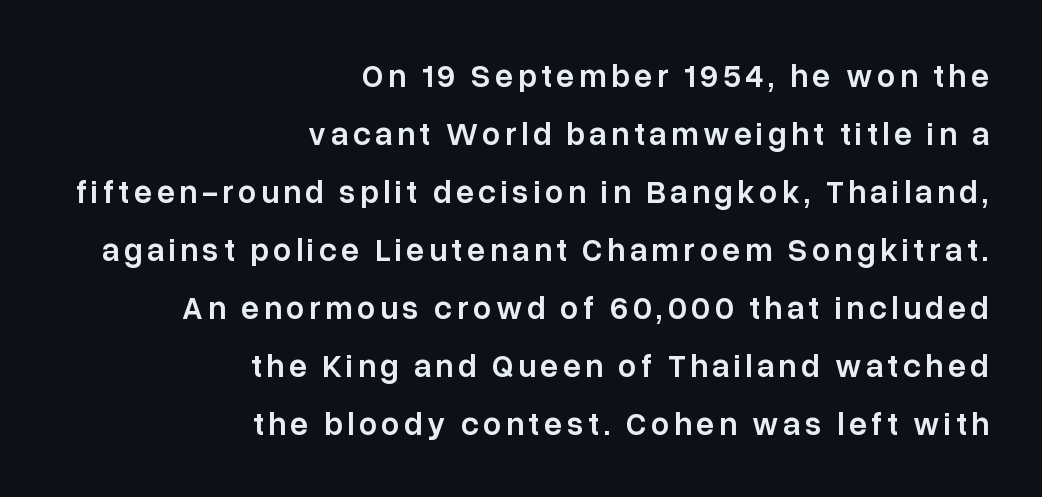
{"serif": "no", "italic": "no", "bold": "semi", "weight": "semibold", "width": "normal", "stroke_contrast": "low", "x_height": "medium", "monospaced": "no", "underline": "no", "align": "right", "line_spacing_ratio": 1.81, "glyph_px": 32}
